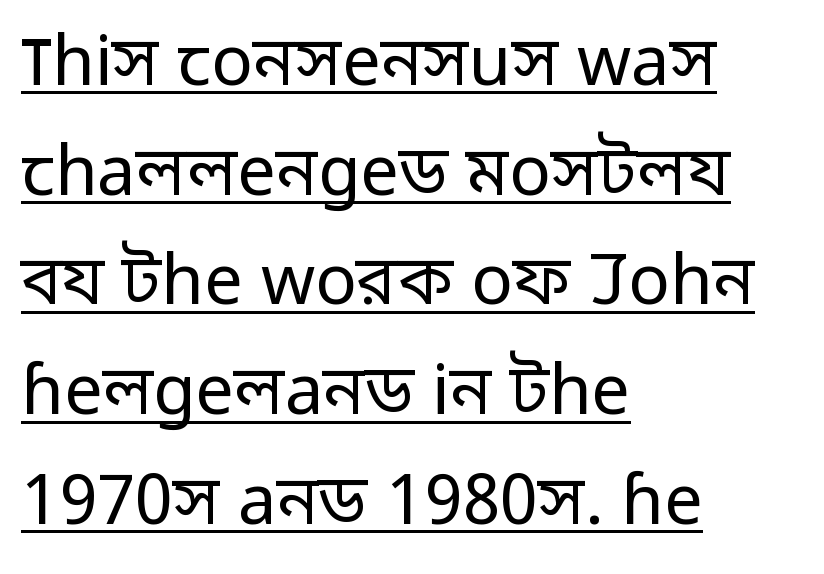
The image shows 69 px regular-weight sans-serif type, upright; set left-aligned, normal line spacing (1.59x), normal letter spacing, underlined; low stroke contrast and a medium x-height.
